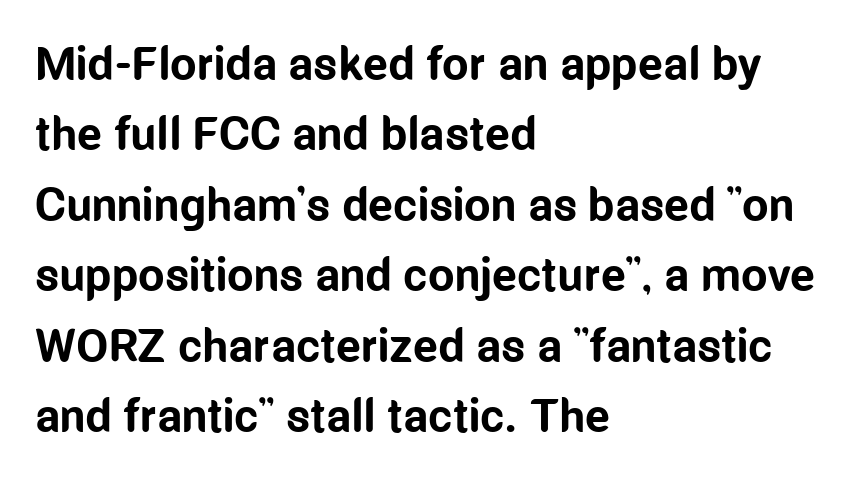
{"serif": "no", "italic": "no", "bold": "yes", "weight": "bold", "width": "condensed", "stroke_contrast": "low", "x_height": "medium", "monospaced": "no", "underline": "no", "align": "left", "line_spacing": "normal", "line_spacing_ratio": 1.5, "letter_spacing": "normal", "letter_spacing_em": 0.0, "glyph_px": 47}
